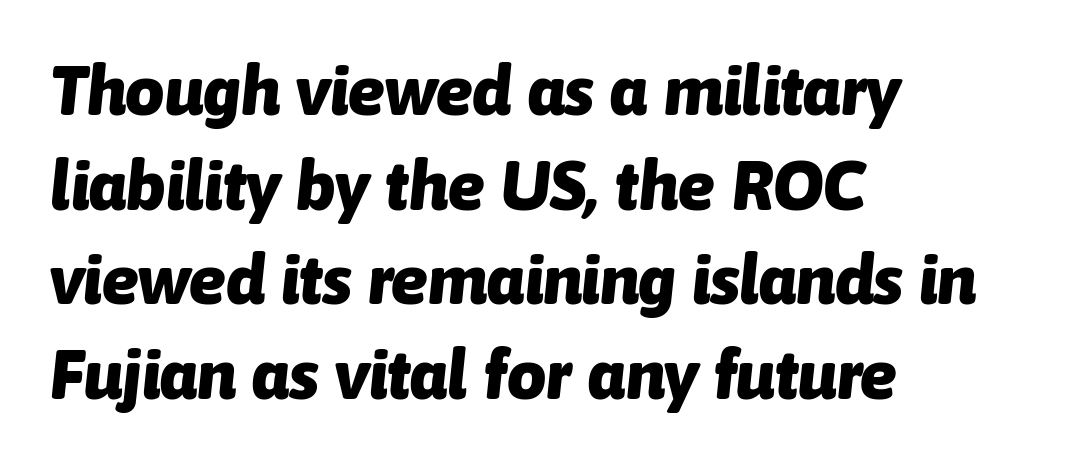
Typesetter's note: full bold, strokes at maximum text heaviness. Every row of glyphs begins at an identical x-position on the left. Is the letter spacing exaggerated? No — it looks like the ordinary default. What's the leading like? Ordinary, nothing unusual. You could not count columns in this text — the font is proportionally spaced.
